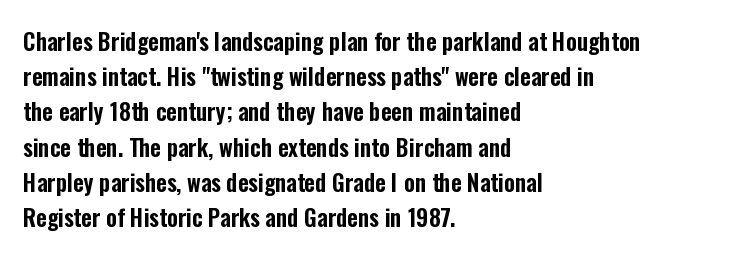
The designer left line spacing at the default. The face used here is rendered with its standard letterfit. The letters stand upright; this is a roman face. The rag falls on the right side of this text block. The words here are not underlined.
